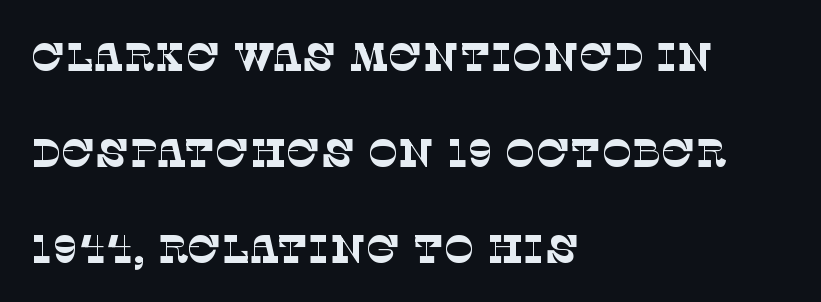
{"serif": "yes", "bold": "no", "weight": "thin", "width": "normal", "stroke_contrast": "low", "x_height": "large", "monospaced": "no", "underline": "no", "align": "left", "line_spacing": "loose", "line_spacing_ratio": 2.4, "letter_spacing": "normal", "letter_spacing_em": 0.0, "glyph_px": 40}
